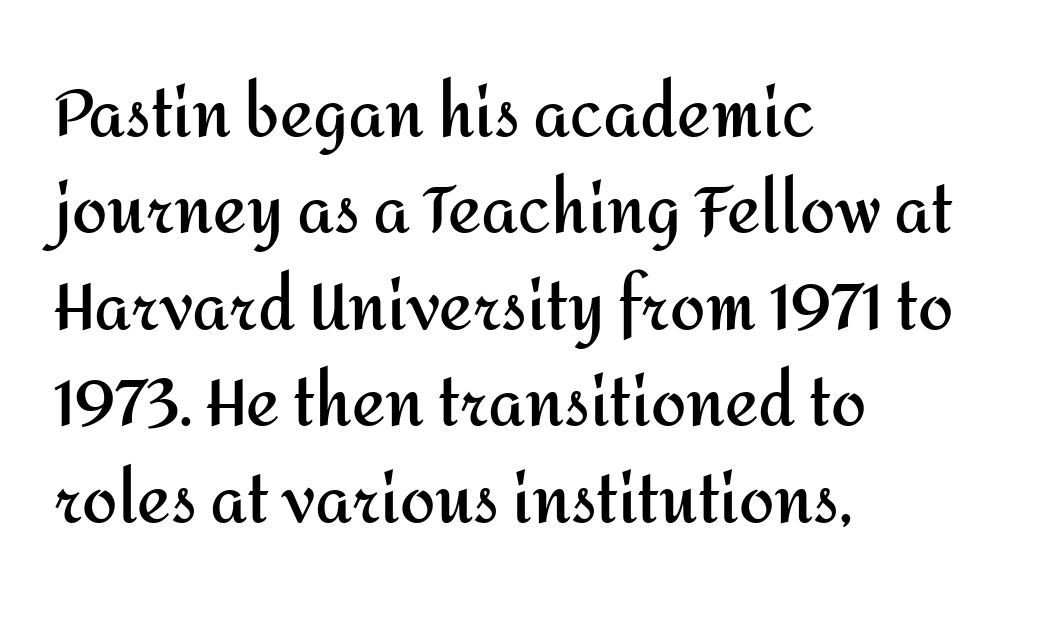
Look at the tracking — it's just the regular setting, nothing added. Check the space under the baseline: it is left empty. In CSS terms this would be text-align: left. As a designer I'd log this as weight 700, bold.
